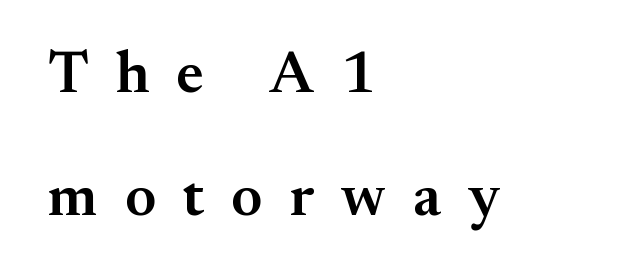
The image shows 59 px semibold serif type, upright; set left-aligned, loose line spacing (2.09x), unusually wide letter spacing (+0.46 em), not underlined; medium stroke contrast and a small x-height.
